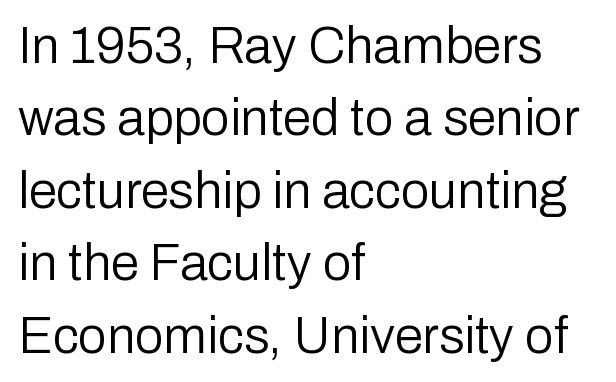
Q: Is the text bold? A: No.
Q: Is the text italic (slanted)? A: No, it is upright.
Q: Is the typeface a serif or a sans-serif typeface? A: Sans-serif.
Q: Is the text underlined? A: No.
Q: How is the paragraph aligned? A: Left-aligned.
Q: Is the spacing between letters normal or unusually wide? A: Normal.
Q: Is the spacing between lines tight, normal or loose? A: Normal.
Q: Width (condensed, normal, or wide)? A: Normal.
Q: Stroke contrast? A: Low.
Q: x-height? A: Medium.
Q: Monospaced? A: No.
